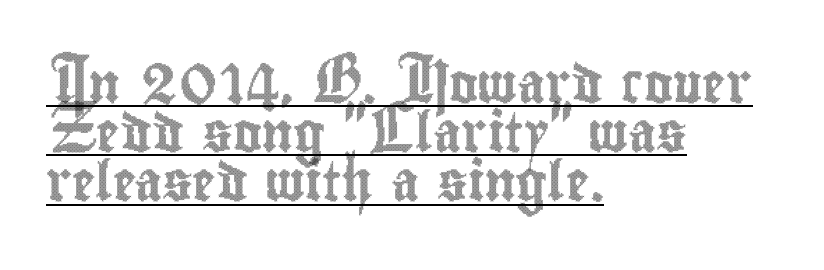
The image shows 39 px condensed type, upright; set left-aligned, normal line spacing (1.26x), normal letter spacing, underlined; a small x-height.
